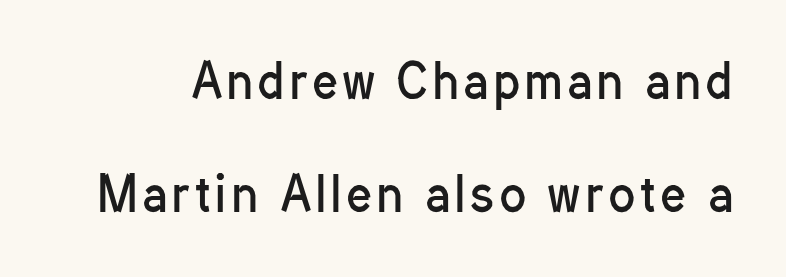
Proportional: the letters do not fall into vertical columns. The typesetting does not lean heavy: it is not bold. The string is rendered with underlining switched off. This rendering employs a face without finishing strokes, i.e., a sans-serif.
